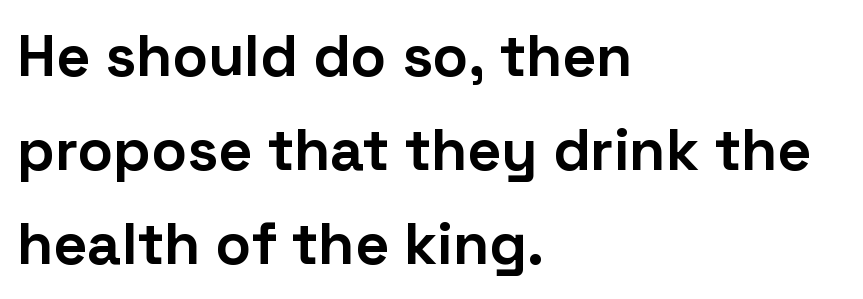
The passage shown is not underscored anywhere. Spacing between characters is what you'd get straight out of the box. Typeset ragged right — the left edge is the straight one. The passage shown is typed in a proportional face where columns would drift.
